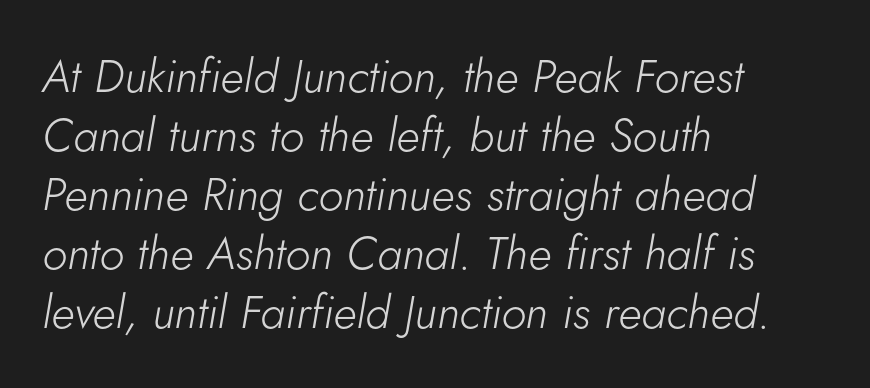
Q: Is the text bold? A: No.
Q: Is the text italic (slanted)? A: Yes, it leans right by about 5 degrees.
Q: Is the text underlined? A: No.
Q: How is the paragraph aligned? A: Left-aligned.
Q: Is the spacing between letters normal or unusually wide? A: Normal.
Q: Is the spacing between lines tight, normal or loose? A: Normal.
Q: Width (condensed, normal, or wide)? A: Normal.
Q: Stroke contrast? A: Low.
Q: x-height? A: Small.
Q: Monospaced? A: No.
